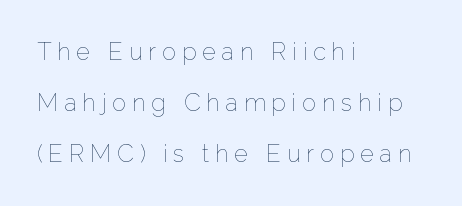
{"italic": "no", "bold": "no", "underline": "no", "align": "left", "line_spacing": "loose", "line_spacing_ratio": 2.13, "letter_spacing": "wide", "letter_spacing_em": 0.24, "glyph_px": 24}
